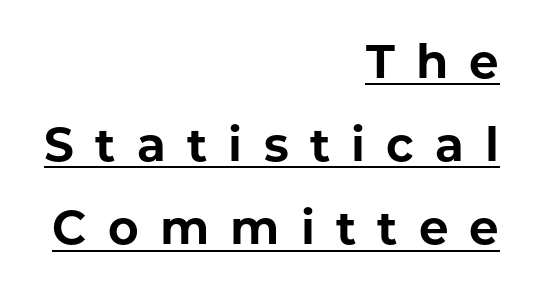
{"serif": "no", "italic": "no", "bold": "yes", "weight": "bold", "width": "normal", "stroke_contrast": "low", "x_height": "medium", "monospaced": "no", "underline": "yes", "align": "right", "line_spacing_ratio": 1.77, "letter_spacing": "wide", "letter_spacing_em": 0.45, "glyph_px": 47}
